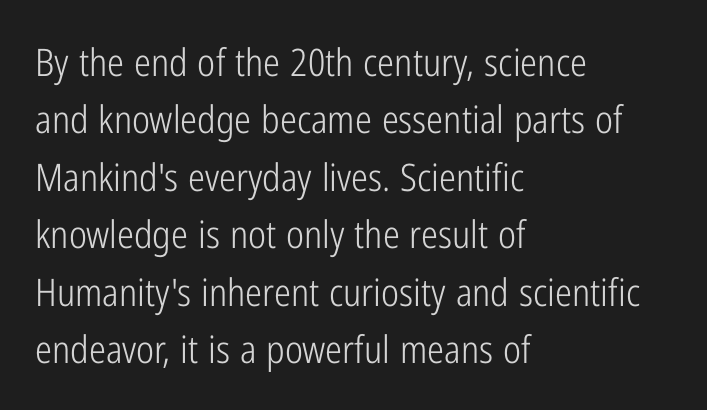
The image shows 38 px light, condensed sans-serif type, upright; set left-aligned, normal line spacing (1.51x), normal letter spacing, not underlined; low stroke contrast and a medium x-height.
